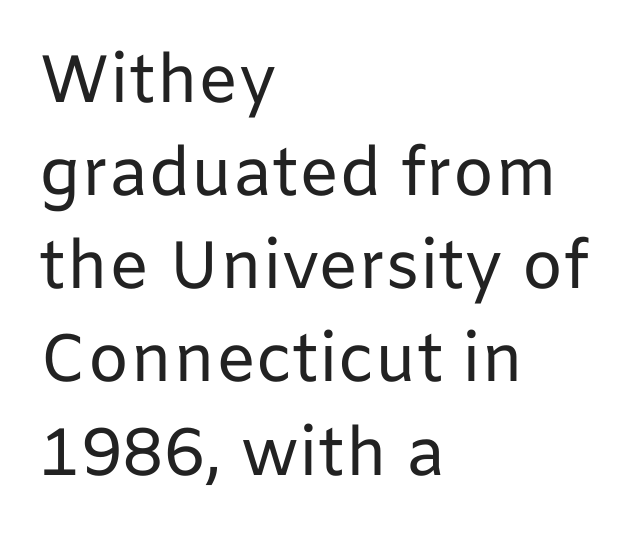
The image shows 67 px regular-weight sans-serif type, upright; set left-aligned, normal line spacing (1.39x), normal letter spacing, not underlined; low stroke contrast and a medium x-height.
